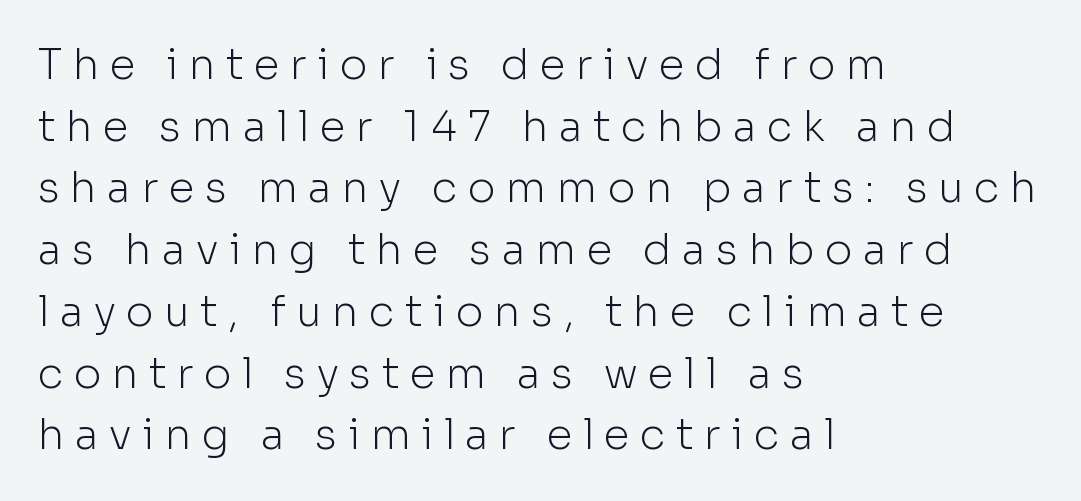
The image shows 42 px light sans-serif type, upright; set left-aligned, normal line spacing (1.47x), unusually wide letter spacing (+0.25 em), not underlined; low stroke contrast and a medium x-height.
